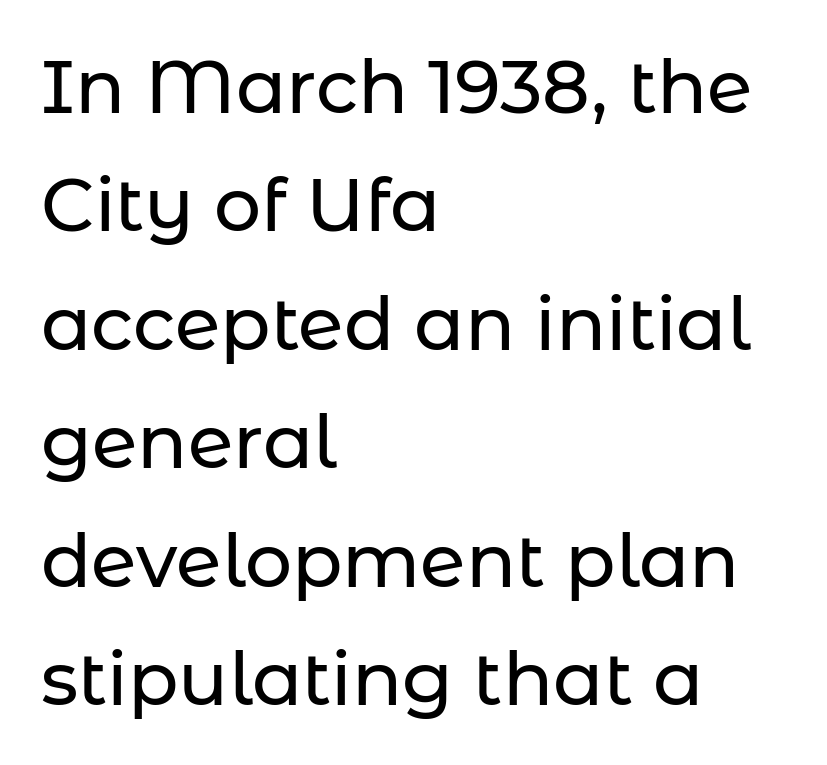
Q: Is the text italic (slanted)? A: No, it is upright.
Q: Is the typeface a serif or a sans-serif typeface? A: Sans-serif.
Q: Is the text underlined? A: No.
Q: How is the paragraph aligned? A: Left-aligned.
Q: Is the spacing between letters normal or unusually wide? A: Normal.
Q: Is the spacing between lines tight, normal or loose? A: Normal.
Q: Width (condensed, normal, or wide)? A: Normal.
Q: Stroke contrast? A: Low.
Q: x-height? A: Medium.
Q: Monospaced? A: No.
